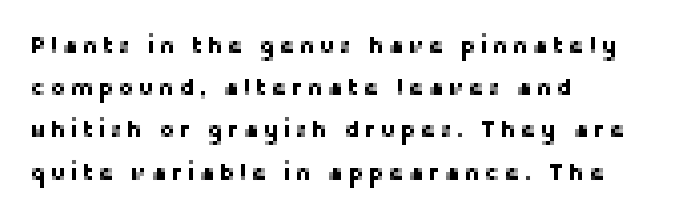
{"italic": "no", "underline": "no", "align": "left", "line_spacing_ratio": 1.76, "glyph_px": 24}
